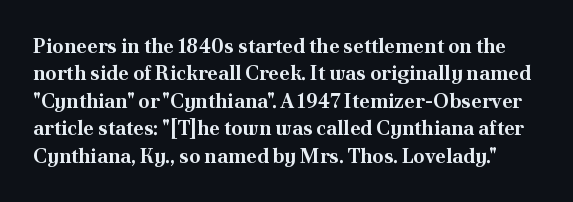
Q: Is the text bold? A: Yes.
Q: Is the text italic (slanted)? A: No, it is upright.
Q: Is the text underlined? A: No.
Q: Is the spacing between letters normal or unusually wide? A: Normal.
Q: Is the spacing between lines tight, normal or loose? A: Normal.
